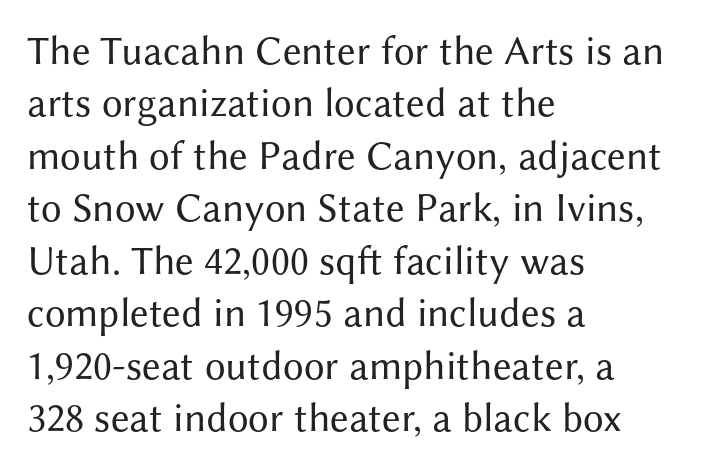
The glyphs in this specimen are sans serif. Does the lettering tilt? It doesn't — this is upright. The strip under each line holds only bare page. Looks like regular typesetting: each glyph gets only the width it needs.
